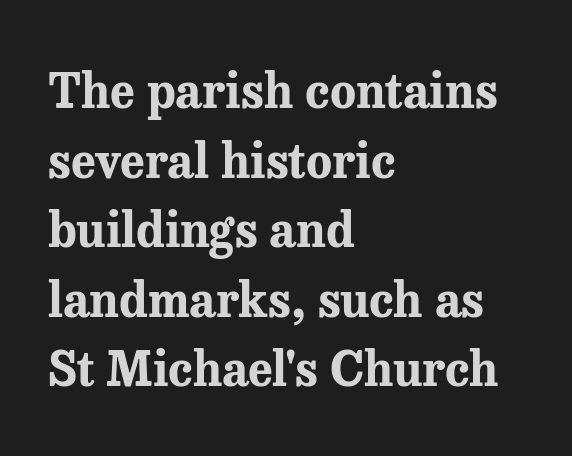
A typesetter would call this proportional, since set widths differ per character. Is there much room between lines? A standard amount, neither cramped nor airy. Small tapered or slab feet sit at the stroke ends, so this counts as serif. Typesetter's note: full bold, strokes at maximum text heaviness. Standard letterfit; no display-style spreading of the glyphs. The strip under each line holds only bare page.
